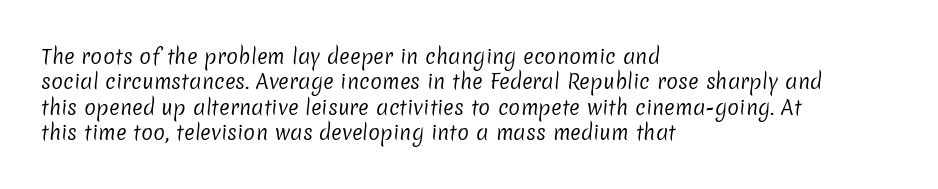
{"bold": "no", "underline": "no", "align": "left", "line_spacing": "normal", "line_spacing_ratio": 1.27, "letter_spacing": "normal", "letter_spacing_em": 0.0, "glyph_px": 20}
